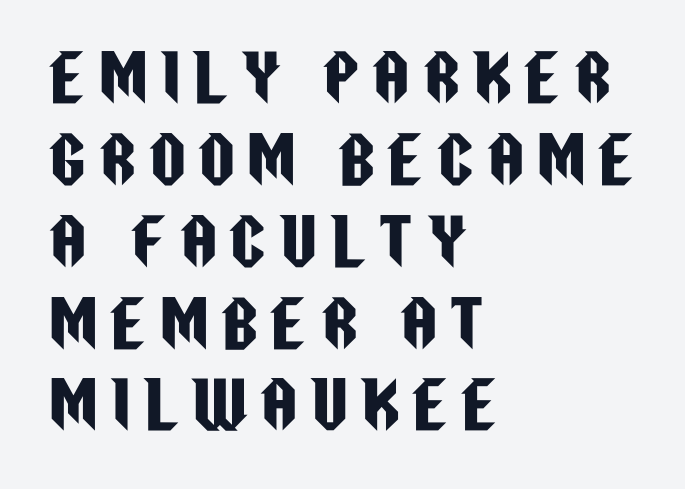
{"serif": "no", "italic": "no", "width": "condensed", "stroke_contrast": "low", "x_height": "large", "monospaced": "no", "underline": "no", "align": "left", "line_spacing": "normal", "line_spacing_ratio": 1.32, "letter_spacing": "wide", "letter_spacing_em": 0.23, "glyph_px": 62}
